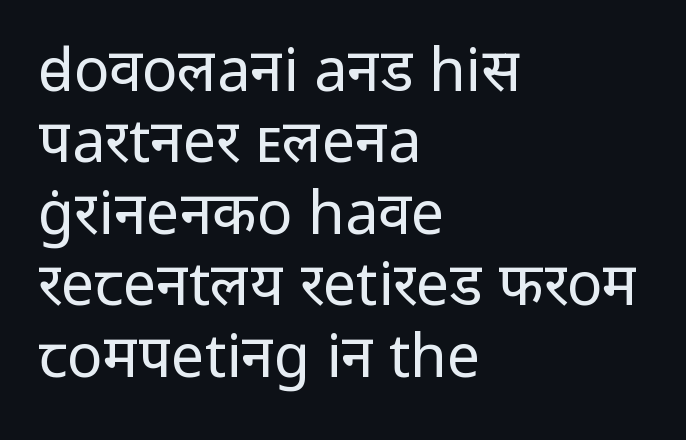
Q: Is the text bold? A: No.
Q: Is the text italic (slanted)? A: No, it is upright.
Q: Is the typeface a serif or a sans-serif typeface? A: Sans-serif.
Q: Is the text underlined? A: No.
Q: How is the paragraph aligned? A: Left-aligned.
Q: Is the spacing between letters normal or unusually wide? A: Normal.
Q: Width (condensed, normal, or wide)? A: Normal.
Q: Stroke contrast? A: Low.
Q: x-height? A: Medium.
Q: Monospaced? A: No.
